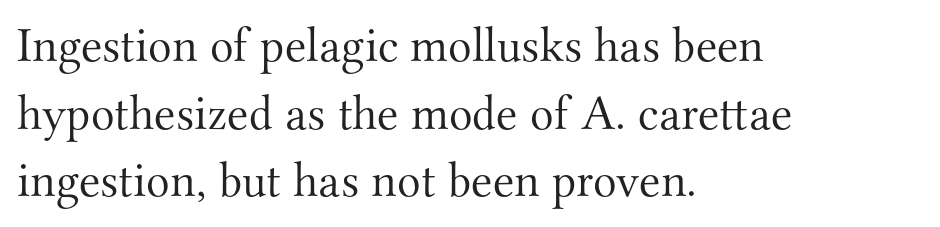
Descenders are the only things crossing below the line. The face looks like a standard text weight, possibly lighter. The letterforms sit shoulder to shoulder at normal distance. A typesetter would call this proportional, since set widths differ per character. Vertical strokes here are truly vertical. The glyphs in this specimen are seriffed.
